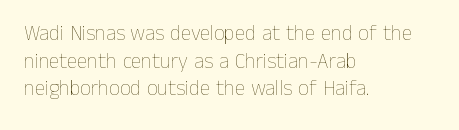
Teacher's note: observe the even left margin — that is flush-left alignment. The line texture is even and compact thanks to regular tracking. The lettering stays uniformly vertical, giving the passage a roman look. The baseline area is clear.
